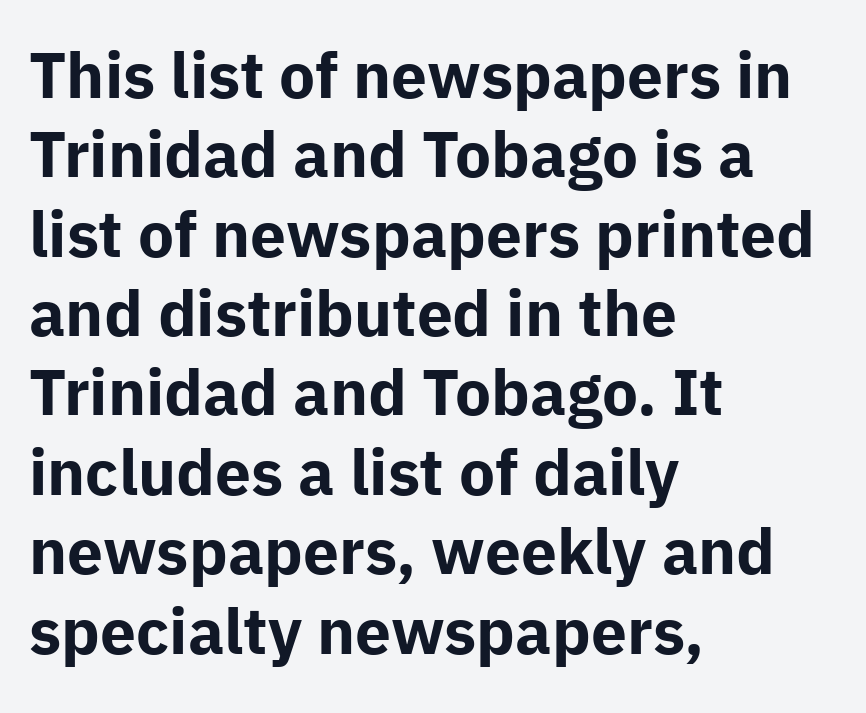
On the weight axis this lands at bold, roughly 700. The compositor pushed each line to the left boundary. The area under the type is left untouched. There is no visible air inserted between adjacent glyphs.
